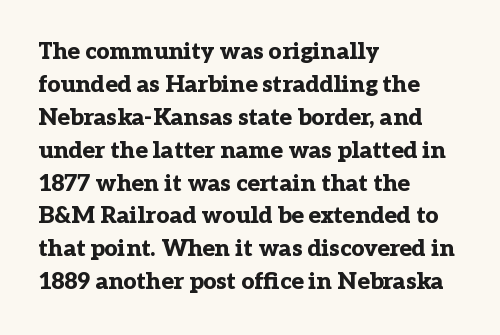
The gaps between neighbouring characters are ordinary and unremarkable. A dark, heavy texture on the line: the type is bold. Leftover space on each line is placed entirely after the last word. Reading down the column, the eye jumps a familiar distance to each next line. This is the regular roman posture of the typeface.
